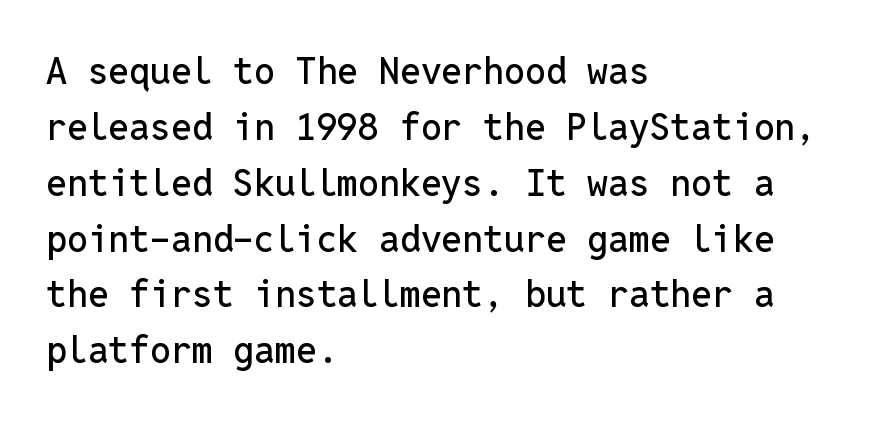
Q: Is the text italic (slanted)? A: No, it is upright.
Q: Is the typeface a serif or a sans-serif typeface? A: Sans-serif.
Q: Is the text underlined? A: No.
Q: How is the paragraph aligned? A: Left-aligned.
Q: Is the spacing between letters normal or unusually wide? A: Normal.
Q: Is the spacing between lines tight, normal or loose? A: Normal.
Q: Width (condensed, normal, or wide)? A: Normal.
Q: Stroke contrast? A: Low.
Q: x-height? A: Medium.
Q: Monospaced? A: Yes.
